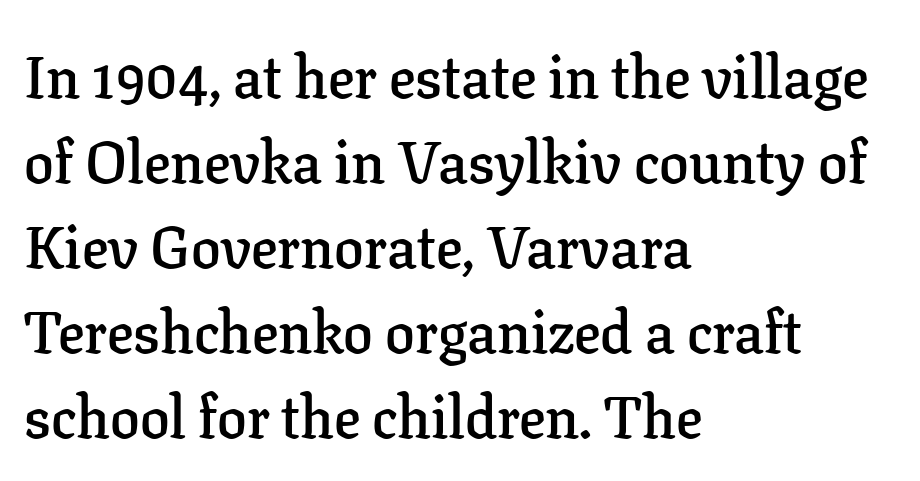
Q: Is the text bold? A: Semi-bold.
Q: Is the text italic (slanted)? A: No, it is upright.
Q: Is the typeface a serif or a sans-serif typeface? A: Serif.
Q: Is the text underlined? A: No.
Q: How is the paragraph aligned? A: Left-aligned.
Q: Is the spacing between letters normal or unusually wide? A: Normal.
Q: Is the spacing between lines tight, normal or loose? A: Normal.
Q: Width (condensed, normal, or wide)? A: Normal.
Q: Stroke contrast? A: Low.
Q: x-height? A: Medium.
Q: Monospaced? A: No.
